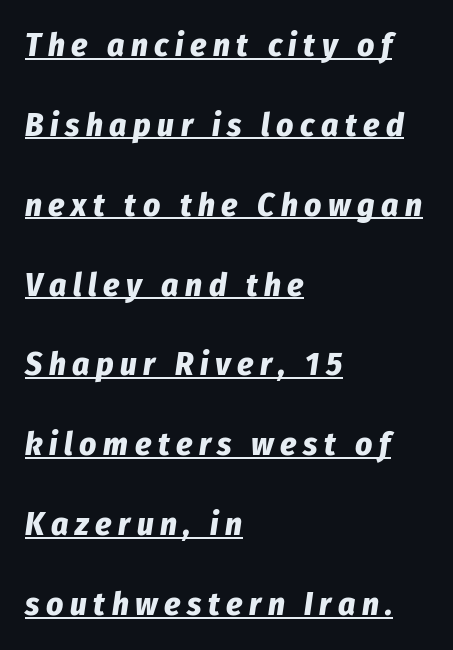
{"italic": "yes", "lean": "right", "slant_degrees": 8, "bold": "yes", "weight": "bold", "width": "condensed", "stroke_contrast": "low", "x_height": "medium", "monospaced": "no", "underline": "yes", "align": "left", "line_spacing": "loose", "line_spacing_ratio": 2.42, "letter_spacing": "wide", "letter_spacing_em": 0.2, "glyph_px": 33}
